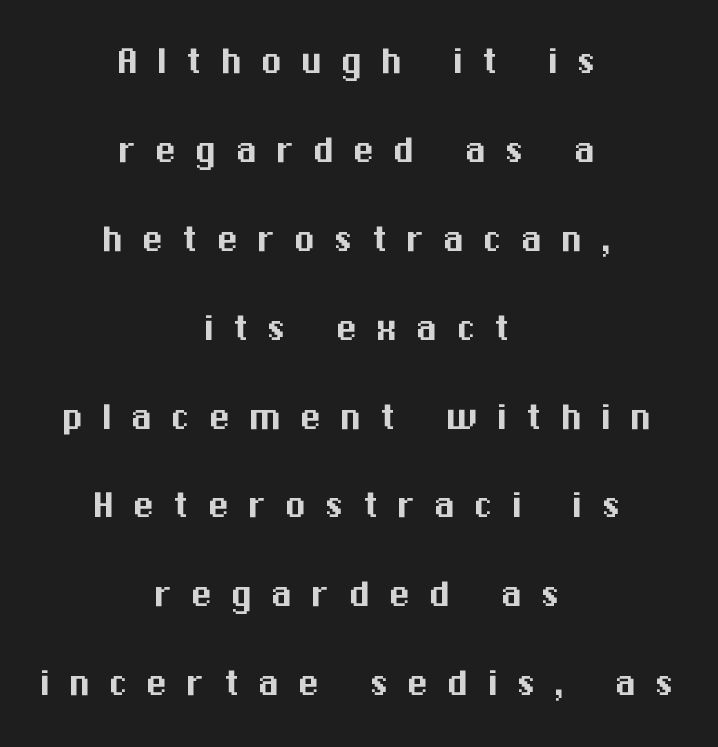
The image shows 44 px sans-serif type, upright; set centered, loose line spacing (2.02x), unusually wide letter spacing (+0.41 em), not underlined; medium stroke contrast and a medium x-height.
